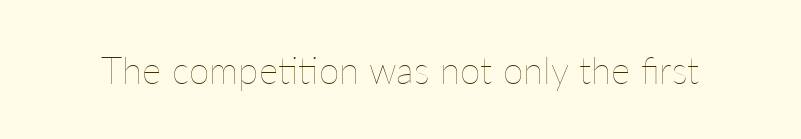
The image shows 37 px thin type, upright; set normal letter spacing, not underlined; low stroke contrast and a medium x-height.
